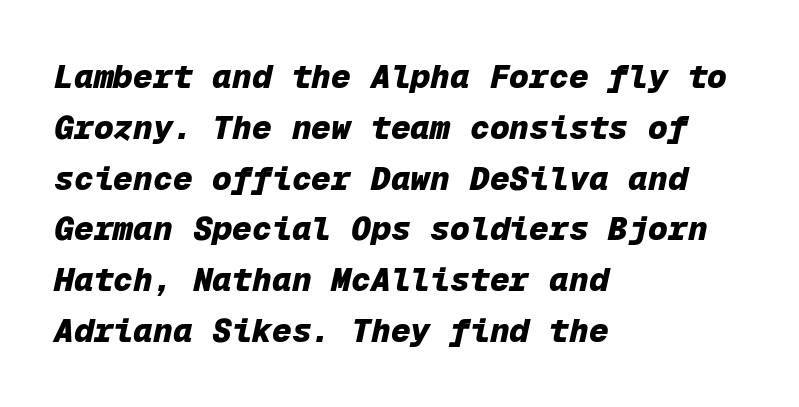
The image shows 33 px heavy type, italic (leaning right), monospaced; set left-aligned, normal line spacing (1.54x), normal letter spacing, not underlined; low stroke contrast and a medium x-height.
